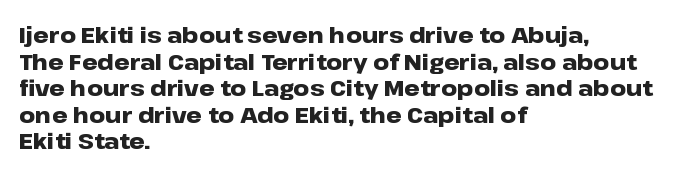
{"italic": "no", "bold": "yes", "underline": "no", "align": "left", "line_spacing_ratio": 1.21, "letter_spacing": "normal", "letter_spacing_em": 0.0, "glyph_px": 22}
